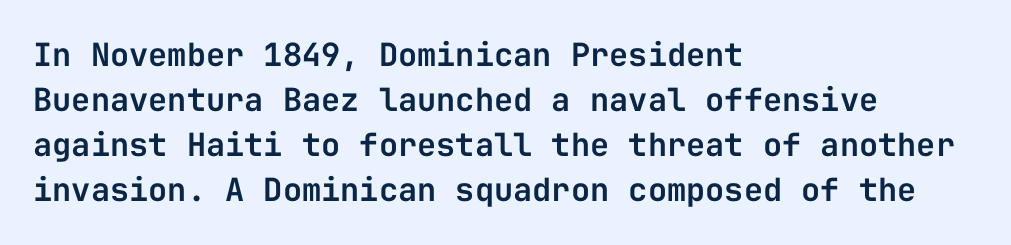
{"serif": "no", "italic": "no", "width": "normal", "stroke_contrast": "low", "x_height": "medium", "monospaced": "yes", "underline": "no", "align": "left", "line_spacing": "normal", "line_spacing_ratio": 1.41, "letter_spacing": "normal", "letter_spacing_em": 0.0, "glyph_px": 32}
